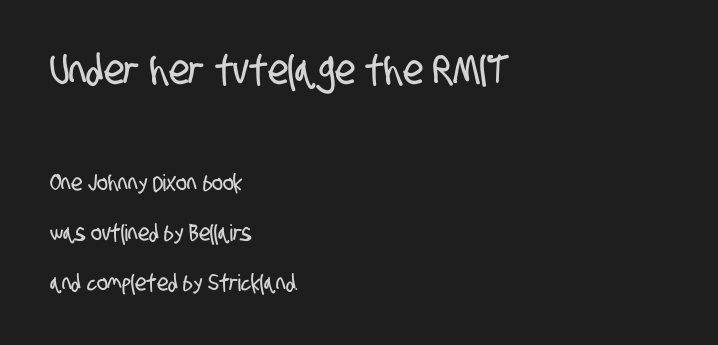
{"serif": "no", "width": "condensed", "stroke_contrast": "low", "x_height": "large", "monospaced": "no", "underline": "no", "align": "left", "line_spacing": "loose", "line_spacing_ratio": 2.16, "letter_spacing": "normal", "letter_spacing_em": 0.0, "larger_block": "first", "size_ratio": 1.78, "glyph_px": 41}
